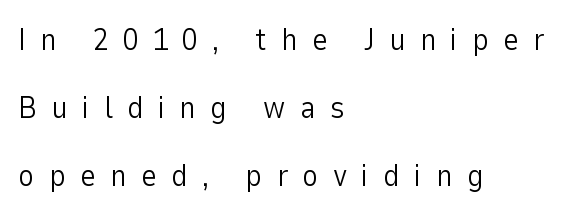
Q: Is the text bold? A: No.
Q: Is the text italic (slanted)? A: No, it is upright.
Q: Is the typeface a serif or a sans-serif typeface? A: Sans-serif.
Q: Is the text underlined? A: No.
Q: How is the paragraph aligned? A: Left-aligned.
Q: Is the spacing between letters normal or unusually wide? A: Unusually wide.
Q: Is the spacing between lines tight, normal or loose? A: Loose.
Q: Width (condensed, normal, or wide)? A: Normal.
Q: Stroke contrast? A: Low.
Q: x-height? A: Medium.
Q: Monospaced? A: No.
